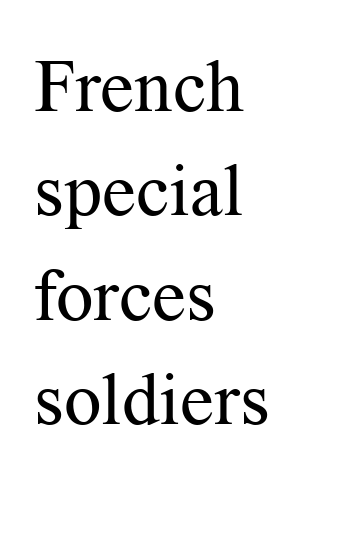
{"serif": "yes", "italic": "no", "bold": "no", "weight": "regular", "width": "normal", "stroke_contrast": "medium", "x_height": "medium", "monospaced": "no", "underline": "no", "align": "left", "line_spacing": "normal", "line_spacing_ratio": 1.41, "letter_spacing": "normal", "letter_spacing_em": 0.0, "glyph_px": 74}
